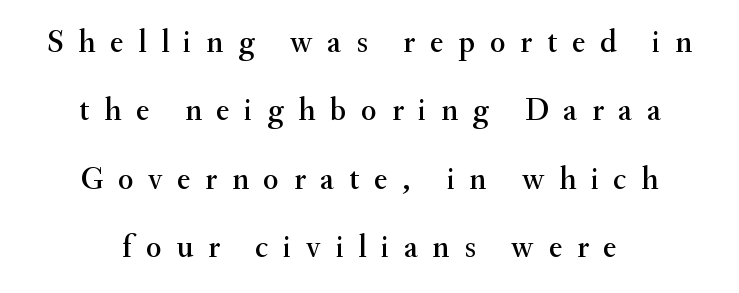
{"serif": "yes", "italic": "no", "width": "normal", "stroke_contrast": "medium", "x_height": "small", "monospaced": "no", "underline": "no", "align": "center", "line_spacing": "loose", "line_spacing_ratio": 2.14, "letter_spacing": "wide", "letter_spacing_em": 0.46, "glyph_px": 32}
